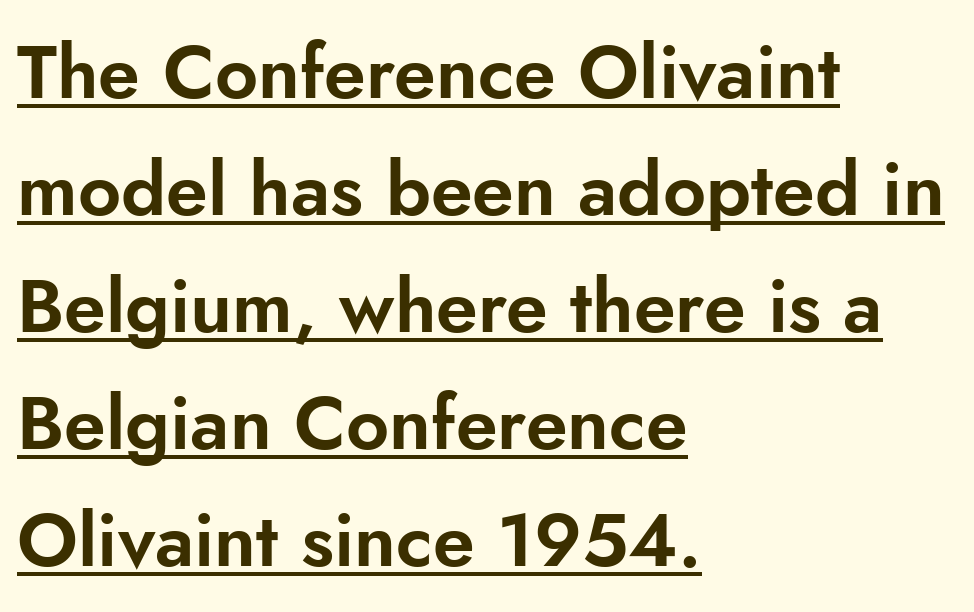
{"serif": "no", "italic": "no", "width": "normal", "stroke_contrast": "low", "x_height": "small", "monospaced": "no", "underline": "yes", "align": "left", "line_spacing": "normal", "line_spacing_ratio": 1.56, "letter_spacing": "normal", "letter_spacing_em": 0.0, "glyph_px": 75}
